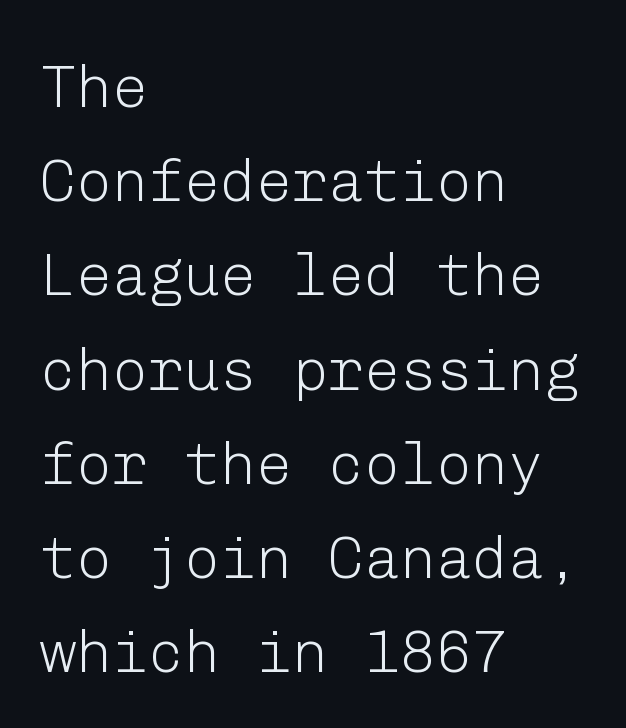
Serif or sans? Sans — the stroke terminals are bare. Rule under the text: the space is simply empty. The letters stand straight up with perfectly vertical stems. The line texture is even and compact thanks to regular tracking. The typeface has the unassuming heft of standard copy or less. The passage shown stacks its lines at a standard gap.
